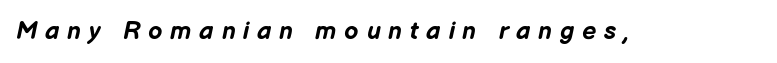
Glance below the letters and you will spot only blank space. The passage shown leans; its letterforms are oblique. Weight check: bold — yes, fully. The type is letterspaced generously, with wide tracking.
